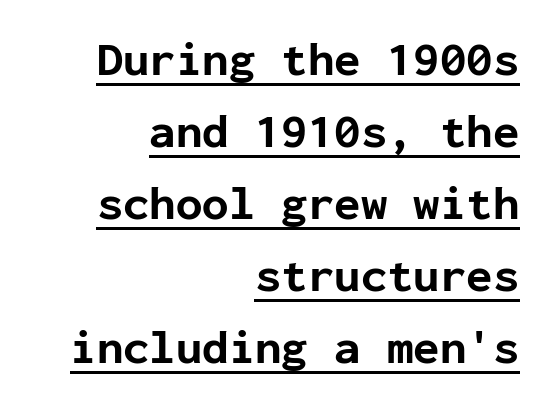
{"serif": "no", "italic": "no", "bold": "yes", "weight": "bold", "width": "normal", "stroke_contrast": "low", "x_height": "medium", "monospaced": "yes", "underline": "yes", "align": "right", "line_spacing": "normal", "line_spacing_ratio": 1.5, "letter_spacing": "normal", "letter_spacing_em": 0.0, "glyph_px": 48}
